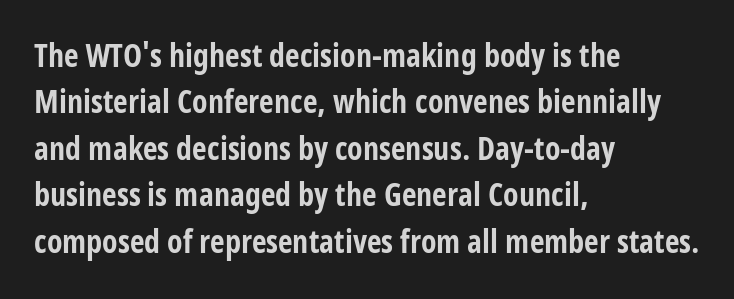
{"serif": "no", "italic": "no", "bold": "yes", "weight": "bold", "width": "condensed", "stroke_contrast": "low", "x_height": "large", "monospaced": "no", "underline": "no", "align": "left", "line_spacing": "normal", "line_spacing_ratio": 1.45, "letter_spacing": "normal", "letter_spacing_em": 0.0, "glyph_px": 32}
